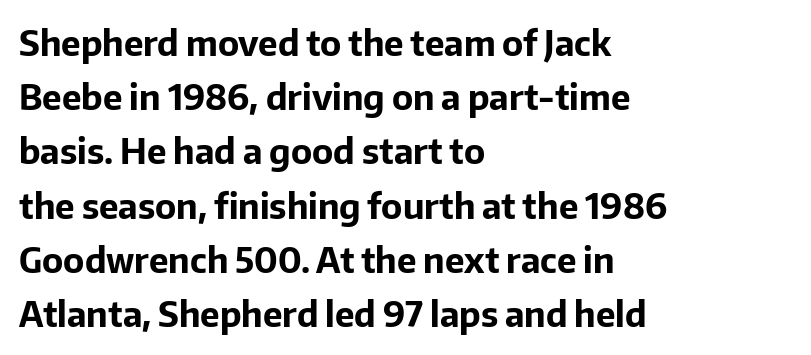
The image shows 35 px bold sans-serif type, upright; set left-aligned, normal line spacing (1.55x), normal letter spacing, not underlined; low stroke contrast and a medium x-height.
